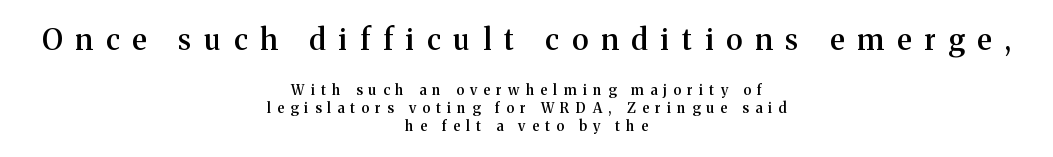
{"serif": "yes", "italic": "no", "bold": "semi", "weight": "semibold", "width": "normal", "stroke_contrast": "medium", "x_height": "medium", "monospaced": "no", "underline": "no", "align": "center", "line_spacing": "normal", "line_spacing_ratio": 1.28, "letter_spacing": "wide", "letter_spacing_em": 0.45, "larger_block": "first", "size_ratio": 2.07, "glyph_px": 29}
